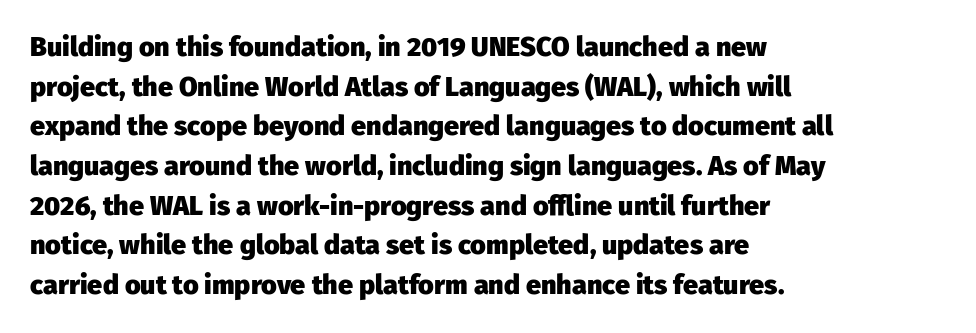
The glyphs are unaccompanied by any horizontal stroke below them. The characters look thick and weighty, a clear bold. Horizontally, the lines are justified to the leading edge only. Successive baselines arrive at the customary interval. Ordinary non-slanted type is in use.
